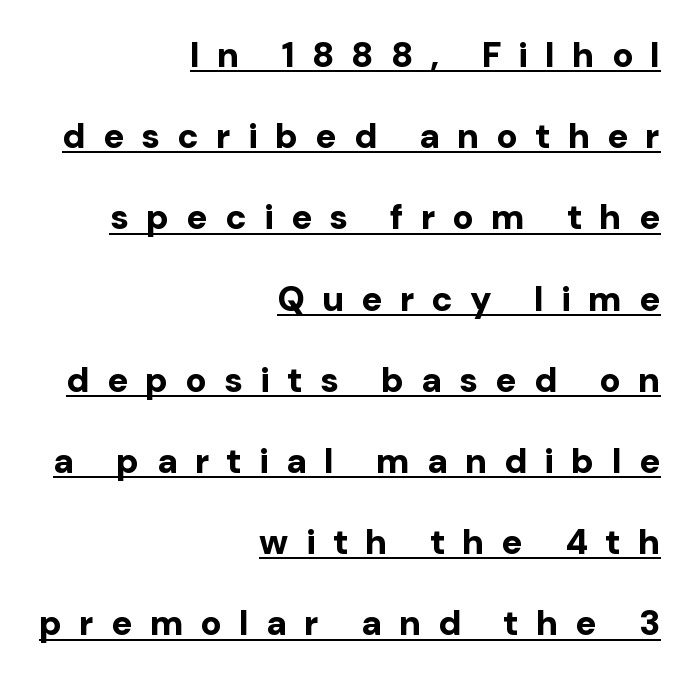
The image shows 35 px bold sans-serif type, upright; set right-aligned, loose line spacing (2.32x), unusually wide letter spacing (+0.49 em), underlined; low stroke contrast and a medium x-height.
